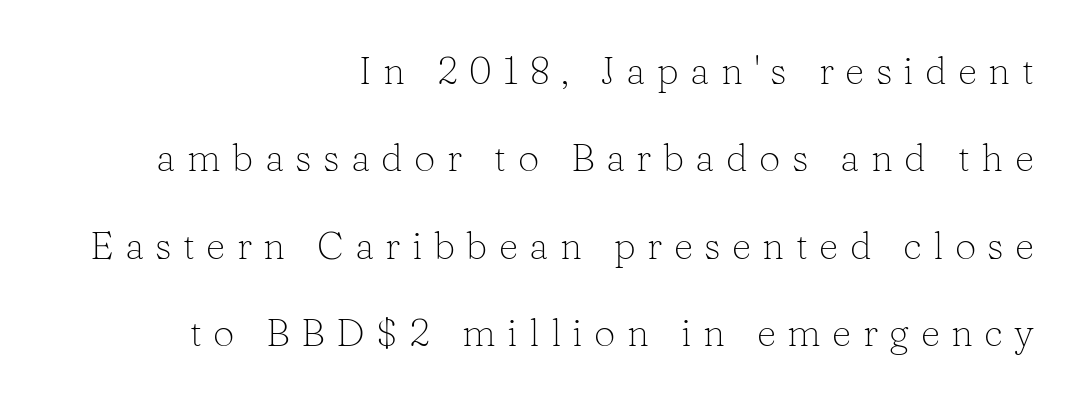
{"serif": "yes", "italic": "no", "bold": "no", "weight": "light", "width": "normal", "stroke_contrast": "low", "x_height": "medium", "monospaced": "no", "underline": "no", "align": "right", "line_spacing": "loose", "line_spacing_ratio": 2.3, "letter_spacing": "wide", "letter_spacing_em": 0.3, "glyph_px": 38}
